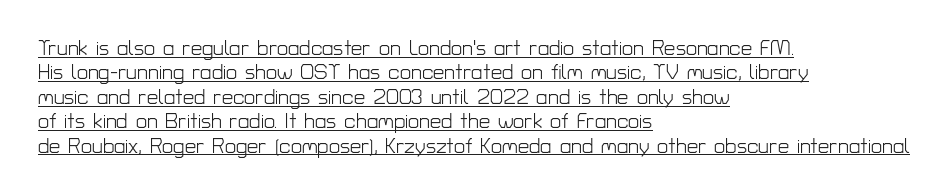
{"italic": "no", "bold": "no", "underline": "yes", "align": "left", "line_spacing_ratio": 1.22, "letter_spacing": "normal", "letter_spacing_em": 0.0, "glyph_px": 20}
